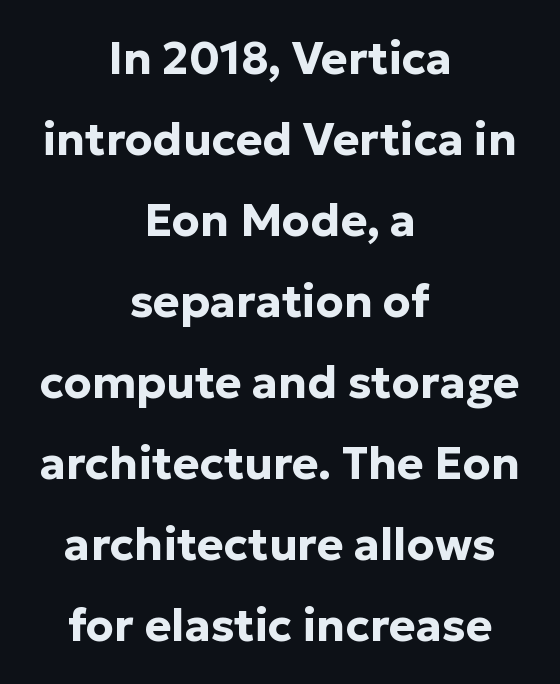
The image shows 45 px bold sans-serif type, upright; set centered, line spacing 1.8x, normal letter spacing, not underlined; low stroke contrast and a medium x-height.
